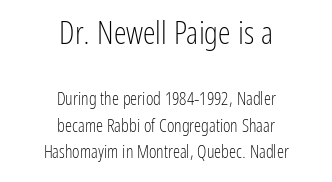
{"serif": "no", "italic": "no", "bold": "no", "weight": "light", "width": "condensed", "stroke_contrast": "low", "x_height": "medium", "monospaced": "no", "underline": "no", "align": "center", "line_spacing": "normal", "line_spacing_ratio": 1.48, "letter_spacing": "normal", "letter_spacing_em": 0.0, "larger_block": "first", "size_ratio": 1.78, "glyph_px": 32}
